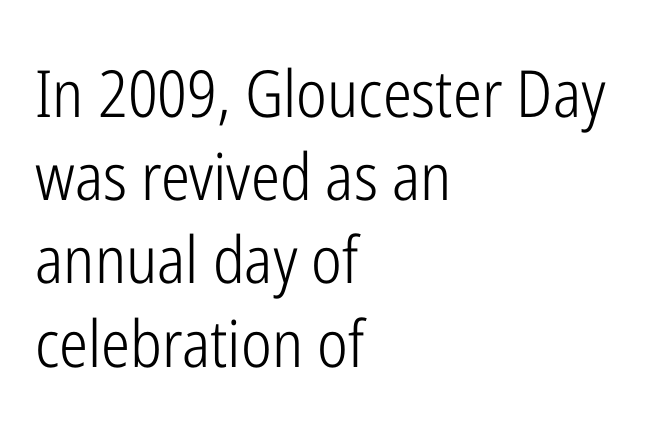
Letter spacing: default. The passage shown is not underscored anywhere. Reading down the column, the eye jumps a familiar distance to each next line. The compositor pushed each line to the left boundary.
